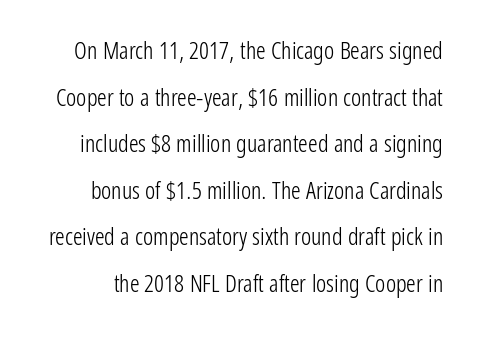
The image shows 24 px text type, upright; set loose line spacing (1.94x), normal letter spacing, not underlined.
